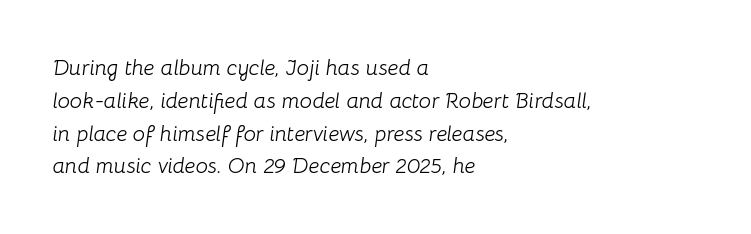
Q: Is the text bold? A: No.
Q: Is the text italic (slanted)? A: Yes, it leans right by about 8 degrees.
Q: Is the text underlined? A: No.
Q: How is the paragraph aligned? A: Left-aligned.
Q: Is the spacing between letters normal or unusually wide? A: Normal.
Q: Is the spacing between lines tight, normal or loose? A: Normal.
